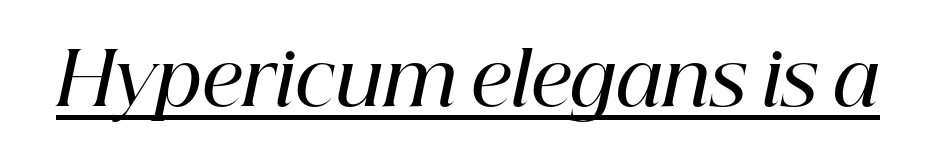
The image shows 73 px semibold serif type, italic (leaning right); set normal letter spacing, underlined; high stroke contrast and a medium x-height.
